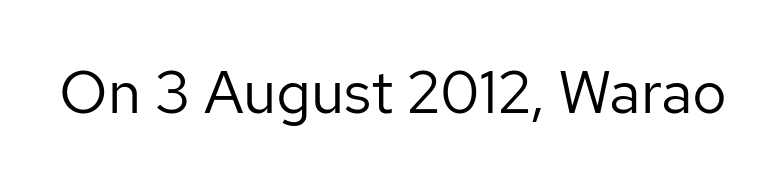
Characters remain perfectly vertical along every line. Bold? No — there's no thickening of the strokes. Serifs: no, the terminals of the letterforms are clean. Here the designer chose a conventional face with non-uniform glyph widths. Clear beneath every line of the passage.
